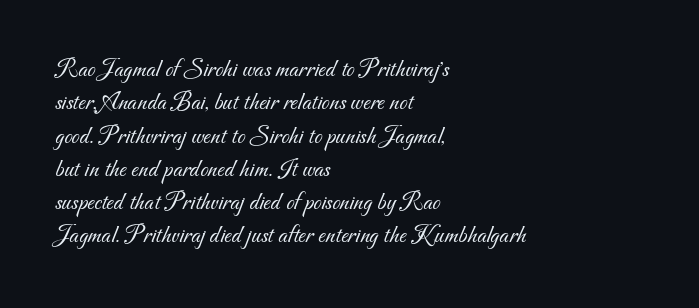
{"bold": "no", "underline": "no", "align": "left", "line_spacing": "normal", "line_spacing_ratio": 1.28, "letter_spacing": "normal", "letter_spacing_em": 0.0, "glyph_px": 26}
